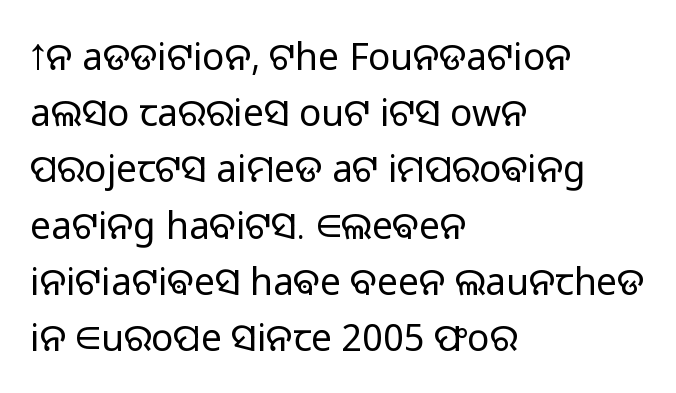
Every row of glyphs begins at an identical x-position on the left. Posture: vertical. Think of a printed novel: that variable character pitch is what you see here. The weight would be labelled regular, book, light, or lighter still.
